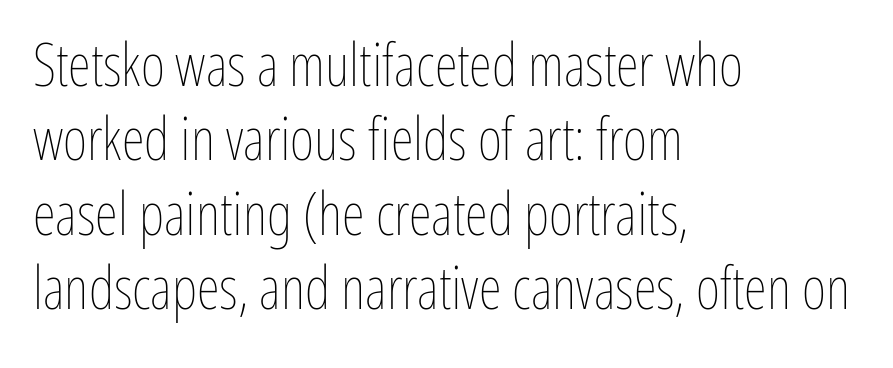
Q: Is the text bold? A: No.
Q: Is the text italic (slanted)? A: No, it is upright.
Q: Is the text underlined? A: No.
Q: How is the paragraph aligned? A: Left-aligned.
Q: Is the spacing between letters normal or unusually wide? A: Normal.
Q: Is the spacing between lines tight, normal or loose? A: Normal.
Q: Width (condensed, normal, or wide)? A: Condensed.
Q: Stroke contrast? A: Low.
Q: x-height? A: Medium.
Q: Monospaced? A: No.
